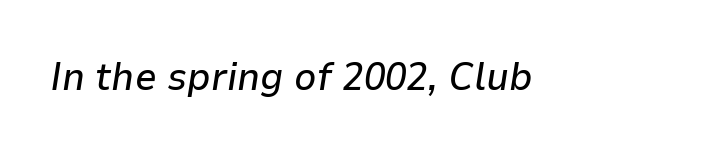
Honestly, the letter spacing is just normal — you wouldn't notice it. A typesetter would call this proportional, since set widths differ per character. The foot of each line stays bare and open. These lines were composed using italics.
